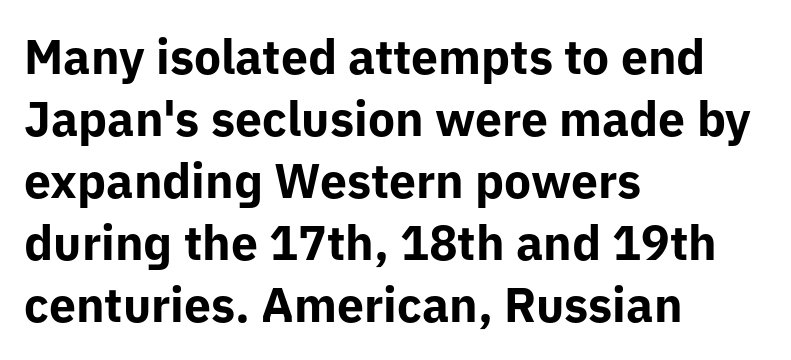
{"serif": "no", "italic": "no", "bold": "yes", "weight": "bold", "width": "normal", "stroke_contrast": "low", "x_height": "medium", "monospaced": "no", "underline": "no", "align": "left", "line_spacing": "normal", "line_spacing_ratio": 1.29, "letter_spacing": "normal", "letter_spacing_em": 0.0, "glyph_px": 48}
